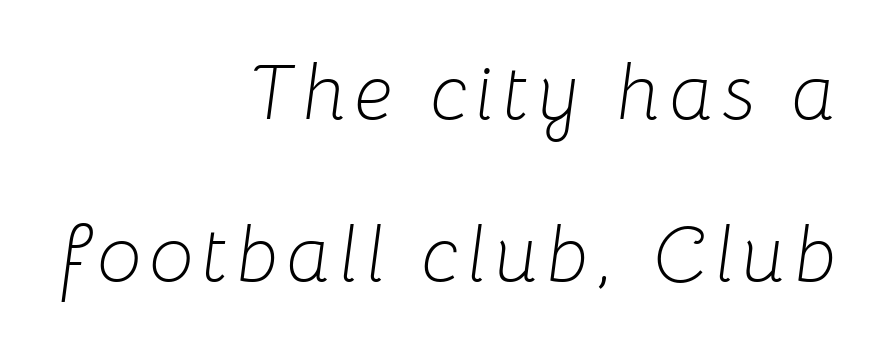
Q: Is the text bold? A: No.
Q: Is the text italic (slanted)? A: Yes, it leans right by about 8 degrees.
Q: Is the text underlined? A: No.
Q: How is the paragraph aligned? A: Right-aligned.
Q: Is the spacing between lines tight, normal or loose? A: Loose.
Q: Width (condensed, normal, or wide)? A: Normal.
Q: Stroke contrast? A: Low.
Q: x-height? A: Medium.
Q: Monospaced? A: No.
